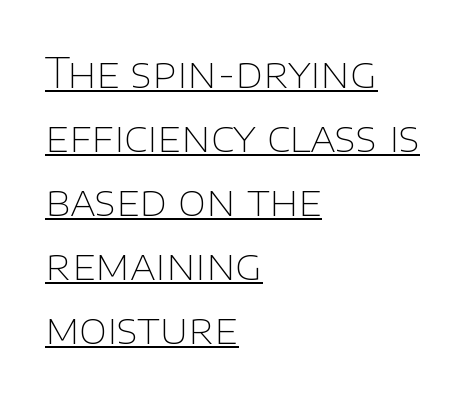
Posture: straight, roman, zero tilt. Every word sits above its own underline. The lines are quadded left. The type family on display is of the sans-serif kind. Here the glyphs are tracked normally, forming tight word shapes.
